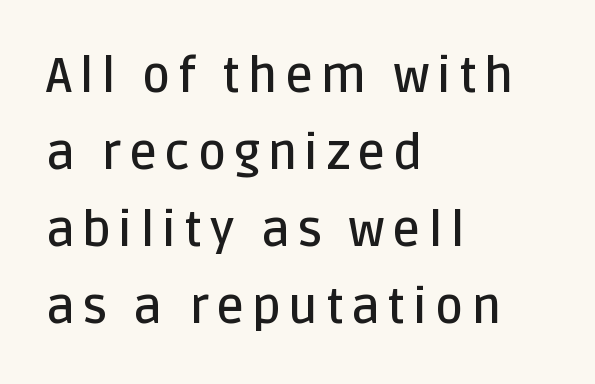
{"serif": "no", "italic": "no", "bold": "semi", "weight": "semibold", "width": "normal", "stroke_contrast": "low", "x_height": "large", "monospaced": "no", "underline": "no", "align": "left", "line_spacing": "normal", "line_spacing_ratio": 1.57, "glyph_px": 49}
